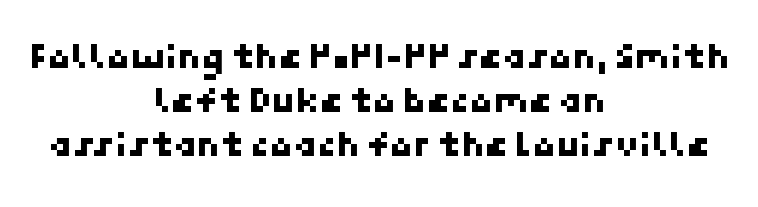
Q: Is the typeface a serif or a sans-serif typeface? A: Sans-serif.
Q: Is the text underlined? A: No.
Q: How is the paragraph aligned? A: Centered.
Q: Is the spacing between letters normal or unusually wide? A: Normal.
Q: Width (condensed, normal, or wide)? A: Normal.
Q: Stroke contrast? A: Low.
Q: x-height? A: Medium.
